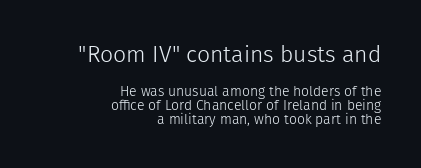
The image shows 23 px text type, upright; set right-aligned, tight line spacing (1.01x), normal letter spacing, not underlined; the first (top) block is 1.64x larger.
